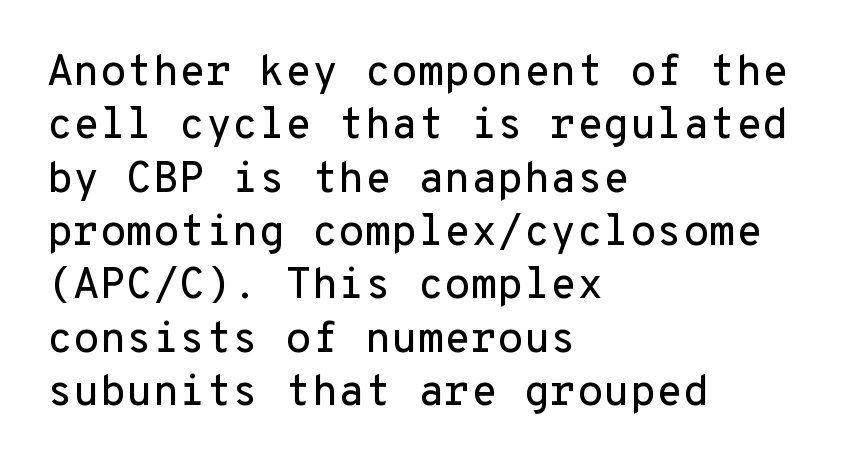
Q: Is the text italic (slanted)? A: No, it is upright.
Q: Is the typeface a serif or a sans-serif typeface? A: Sans-serif.
Q: Is the text underlined? A: No.
Q: How is the paragraph aligned? A: Left-aligned.
Q: Is the spacing between letters normal or unusually wide? A: Normal.
Q: Width (condensed, normal, or wide)? A: Normal.
Q: Stroke contrast? A: Low.
Q: x-height? A: Medium.
Q: Monospaced? A: Yes.
